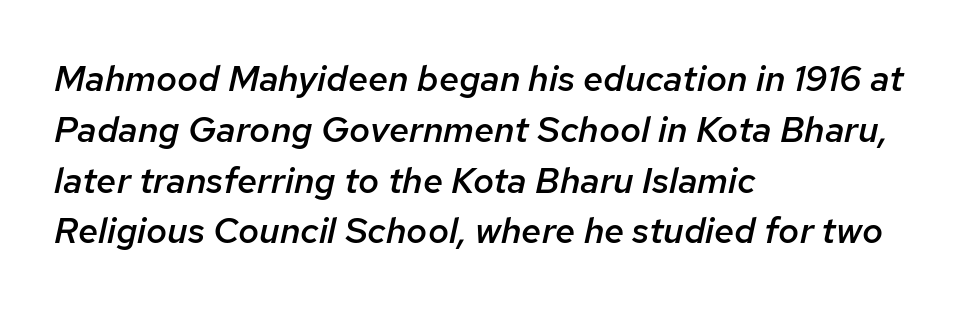
The image shows 36 px semibold type, italic (leaning right); set left-aligned, normal line spacing (1.41x), normal letter spacing, not underlined; low stroke contrast and a medium x-height.
